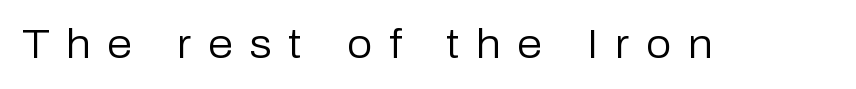
The image shows 40 px regular-weight sans-serif type, upright; set unusually wide letter spacing (+0.42 em), not underlined; low stroke contrast and a medium x-height.
